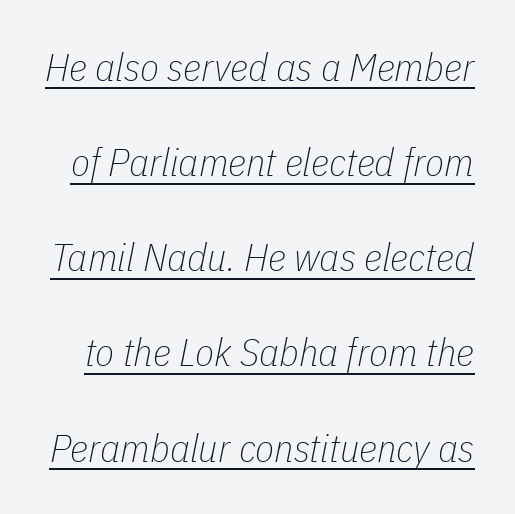
Q: Is the text bold? A: No.
Q: Is the text italic (slanted)? A: Yes, it leans right by about 11 degrees.
Q: Is the text underlined? A: Yes.
Q: Is the spacing between letters normal or unusually wide? A: Normal.
Q: Is the spacing between lines tight, normal or loose? A: Loose.
Q: Width (condensed, normal, or wide)? A: Condensed.
Q: Stroke contrast? A: Low.
Q: x-height? A: Medium.
Q: Monospaced? A: No.
